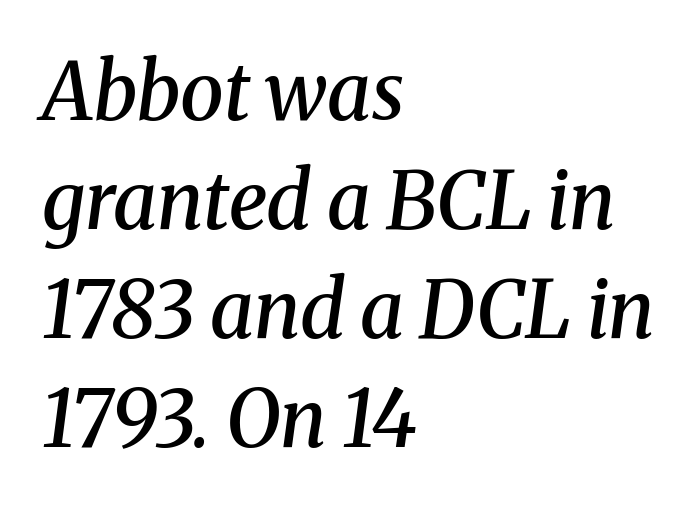
Q: Is the text bold? A: Semi-bold.
Q: Is the text italic (slanted)? A: Yes, it leans right by about 8 degrees.
Q: Is the typeface a serif or a sans-serif typeface? A: Serif.
Q: Is the text underlined? A: No.
Q: How is the paragraph aligned? A: Left-aligned.
Q: Is the spacing between letters normal or unusually wide? A: Normal.
Q: Is the spacing between lines tight, normal or loose? A: Normal.
Q: Width (condensed, normal, or wide)? A: Normal.
Q: Stroke contrast? A: Medium.
Q: x-height? A: Medium.
Q: Monospaced? A: No.
